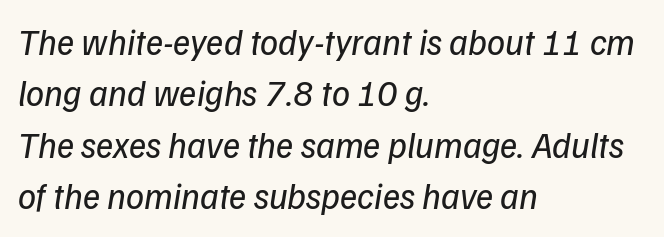
The image shows 36 px regular-weight sans-serif type; set left-aligned, normal line spacing (1.43x), normal letter spacing, not underlined; low stroke contrast and a medium x-height.
